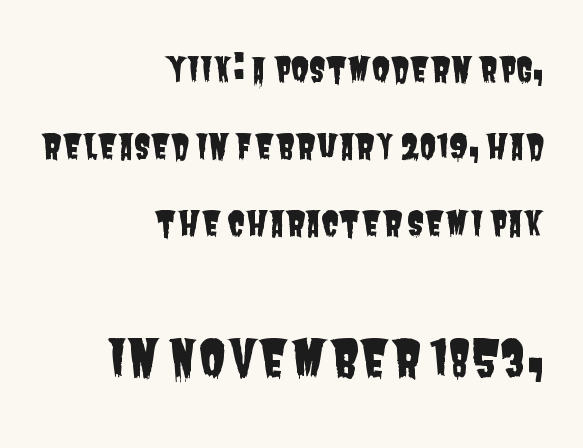
Examine the stroke ends and you'll find no serifs. A typesetter would call this proportional, since set widths differ per character. The glyphs are unaccompanied by any horizontal stroke below them. Students, observe: this is what heavily led, spacious text looks like. The block sitting lower on the canvas is the one with enlarged characters. The typesetter chose a ragged-left arrangement here.
